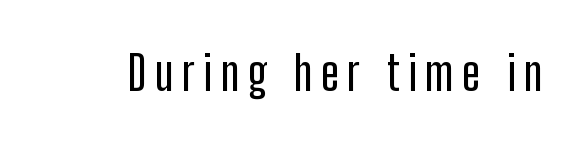
Q: Is the text italic (slanted)? A: No, it is upright.
Q: Is the typeface a serif or a sans-serif typeface? A: Sans-serif.
Q: Is the text underlined? A: No.
Q: Width (condensed, normal, or wide)? A: Condensed.
Q: Stroke contrast? A: Low.
Q: x-height? A: Medium.
Q: Monospaced? A: No.
